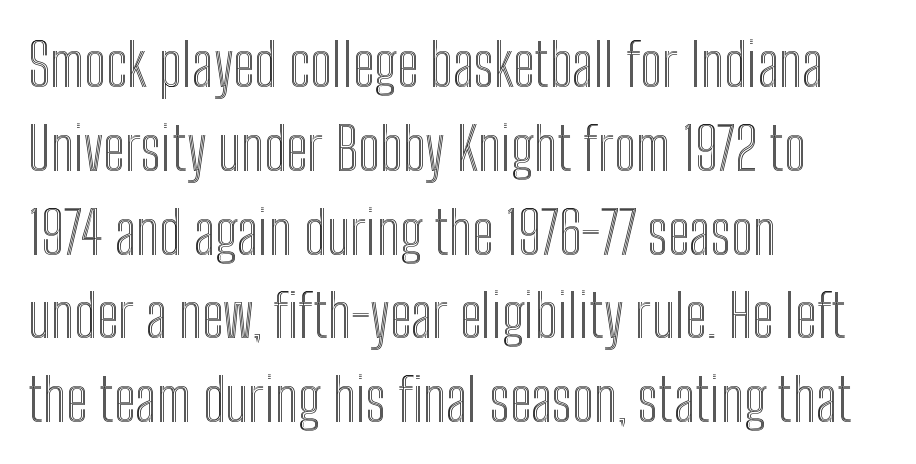
A roman cut, with each character standing at attention. Only glyphs here, with clear space below each row. A typesetter would call this proportional, since set widths differ per character. There is no visible air inserted between adjacent glyphs. Does the leading feel generous? No, just average.
